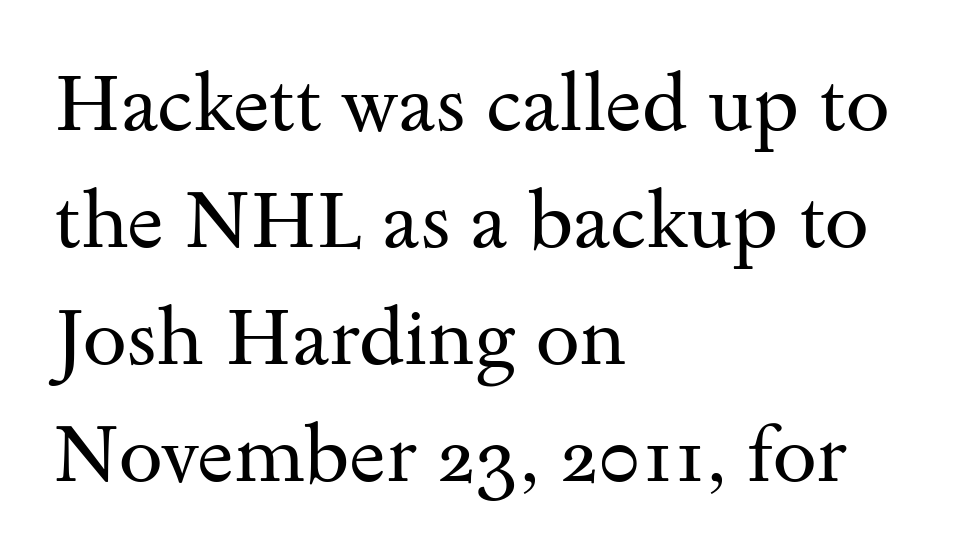
Q: Is the text bold? A: No.
Q: Is the text italic (slanted)? A: No, it is upright.
Q: Is the typeface a serif or a sans-serif typeface? A: Serif.
Q: Is the text underlined? A: No.
Q: How is the paragraph aligned? A: Left-aligned.
Q: Is the spacing between letters normal or unusually wide? A: Normal.
Q: Is the spacing between lines tight, normal or loose? A: Normal.
Q: Width (condensed, normal, or wide)? A: Wide.
Q: Stroke contrast? A: Medium.
Q: x-height? A: Small.
Q: Monospaced? A: No.
